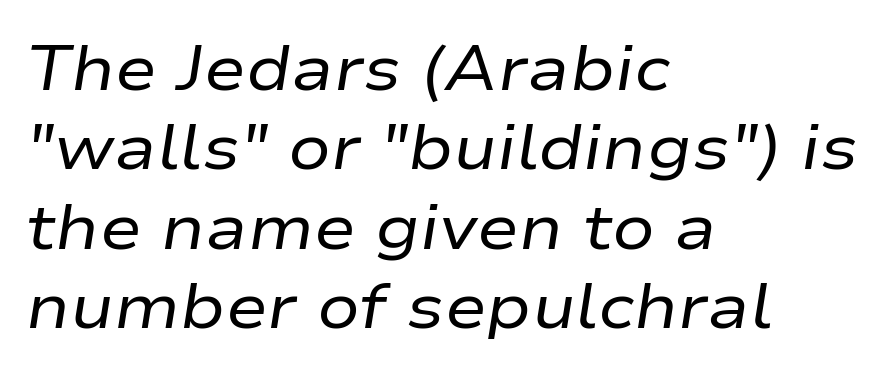
A typesetter would call this proportional, since set widths differ per character. The specimen omits any rule beneath the text block's lines. Stems and bowls with no extra thickness — not bold. If you measured baseline to baseline, you'd find a middling distance.
